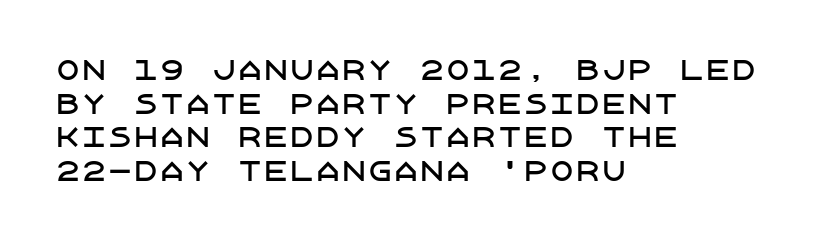
{"italic": "no", "underline": "no", "align": "left", "line_spacing": "normal", "line_spacing_ratio": 1.29, "letter_spacing": "normal", "letter_spacing_em": 0.0, "glyph_px": 26}
